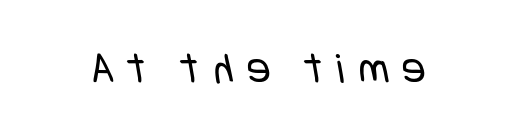
The image shows 44 px regular-weight, condensed sans-serif type; set unusually wide letter spacing (+0.32 em), not underlined; low stroke contrast and a large x-height.
